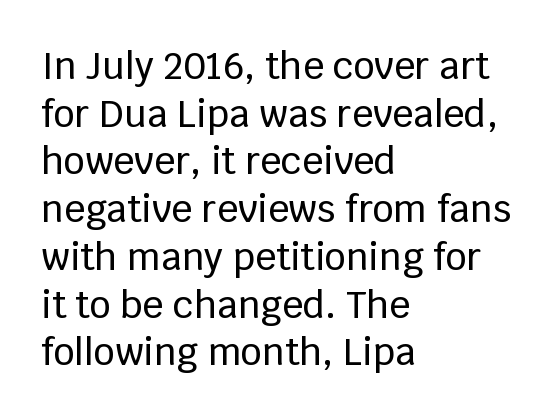
The image shows 37 px sans-serif type, upright; set left-aligned, normal line spacing (1.29x), normal letter spacing, not underlined; low stroke contrast and a large x-height.
